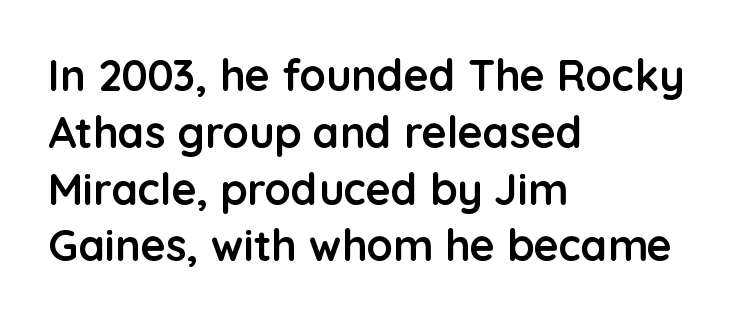
The image shows 43 px semibold sans-serif type, upright; set left-aligned, normal line spacing (1.32x), normal letter spacing, not underlined; low stroke contrast and a medium x-height.
